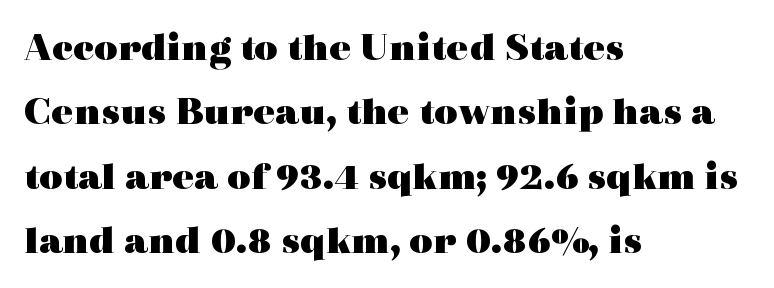
The type sits square on the baseline with zero lean. The letters advance in unequal steps, a hallmark of proportional type. A bare baseline throughout the passage. A normal amount of white space separates one row of letters from the next. Does the weight exceed regular? Yes, all the way to bold. The typesetter chose a ragged-right arrangement here.
